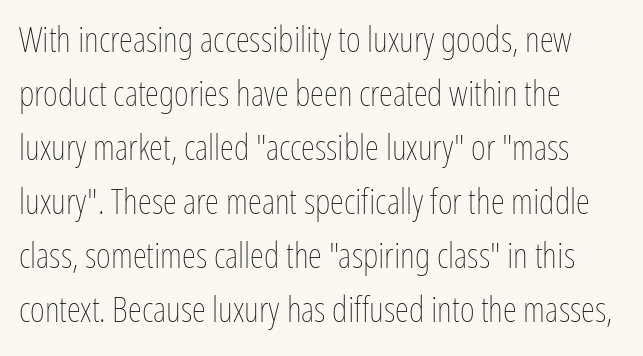
{"italic": "no", "bold": "no", "weight": "thin", "width": "condensed", "stroke_contrast": "low", "x_height": "medium", "monospaced": "no", "underline": "no", "align": "left", "line_spacing": "normal", "line_spacing_ratio": 1.5, "letter_spacing": "normal", "letter_spacing_em": 0.0, "glyph_px": 36}
